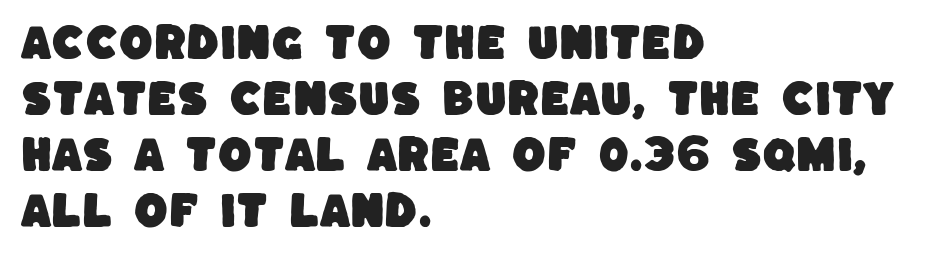
The letters advance in unequal steps, a hallmark of proportional type. The rows are spaced the way most documents space them. The glyphs are unaccompanied by any horizontal stroke below them. The designer went with a sans here, leaving each stem footless. One-word summary of the alignment: left. Here the glyphs are tracked normally, forming tight word shapes.
